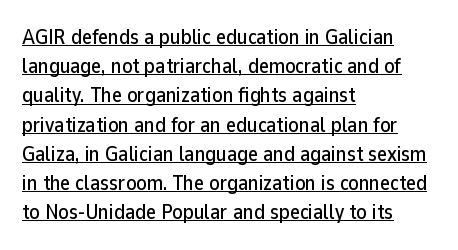
The rendering keeps characters at their native spacing. Descenders here cross a horizontal rule under the line. Is there much room between lines? A standard amount, neither cramped nor airy. Ascenders rise straight up at ninety degrees. Alignment: flush left.
